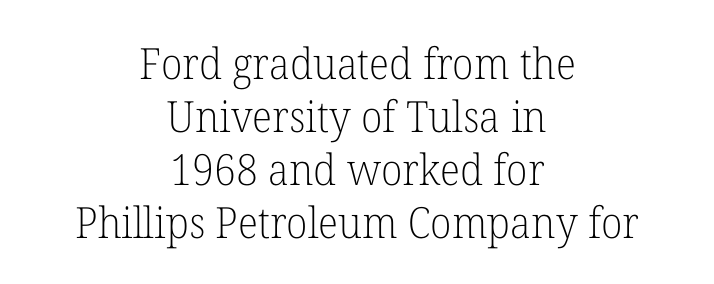
The image shows 43 px light serif type, upright; set centered, line spacing 1.23x, normal letter spacing, not underlined; low stroke contrast and a medium x-height.
